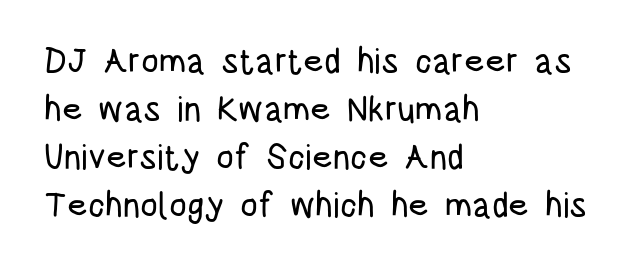
{"serif": "no", "italic": "no", "width": "condensed", "stroke_contrast": "low", "x_height": "large", "monospaced": "no", "underline": "no", "align": "left", "line_spacing": "normal", "line_spacing_ratio": 1.37, "letter_spacing": "normal", "letter_spacing_em": 0.0, "glyph_px": 35}
